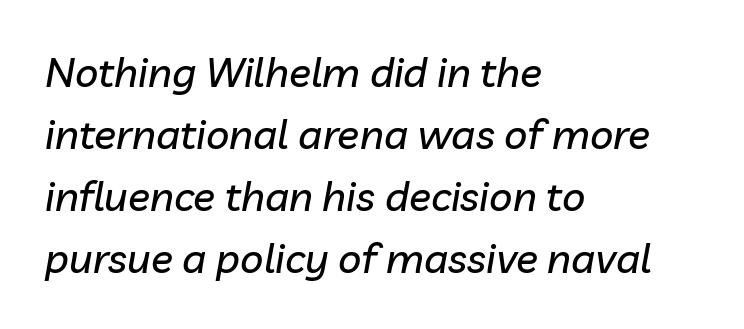
The image shows 41 px text type, italic (leaning right); set left-aligned, normal line spacing (1.51x), normal letter spacing, not underlined; low stroke contrast and a medium x-height.
